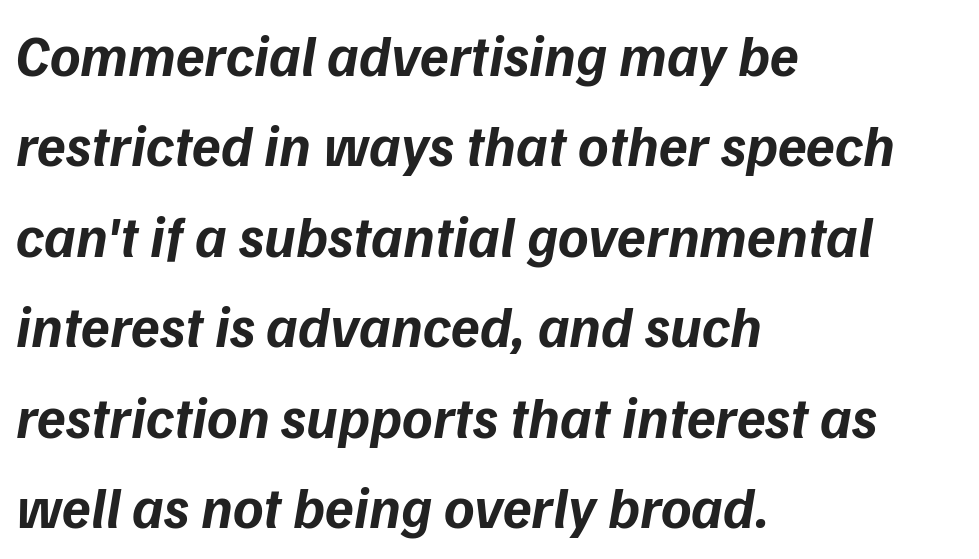
{"serif": "no", "bold": "yes", "weight": "bold", "width": "normal", "stroke_contrast": "low", "x_height": "medium", "monospaced": "no", "underline": "no", "align": "left", "line_spacing": "normal", "line_spacing_ratio": 1.56, "letter_spacing": "normal", "letter_spacing_em": 0.0, "glyph_px": 58}
